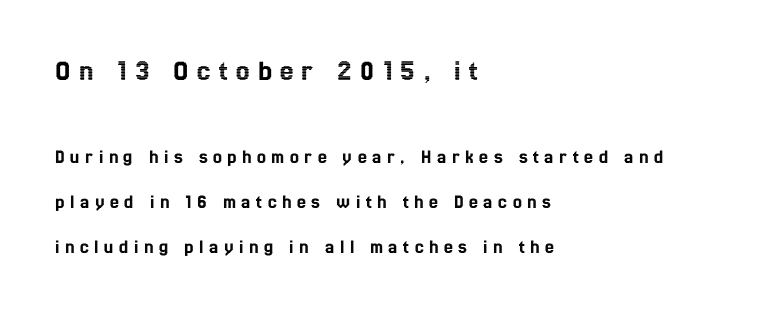
Which of the two is more prominent by size? The first, at the top. Where is the straight margin? On the left. It's the straight-up-and-down kind of type. Loose tracking; the words dissolve into strings of separated letters. These lines are rendered in a variable-pitch font.
